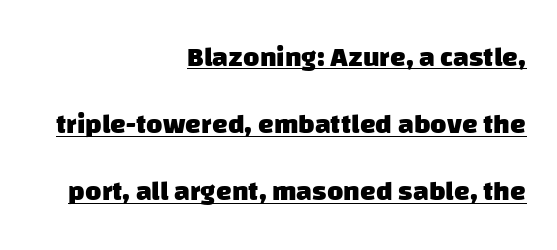
{"serif": "no", "bold": "yes", "weight": "heavy", "width": "normal", "stroke_contrast": "low", "x_height": "large", "monospaced": "no", "underline": "yes", "align": "right", "line_spacing": "loose", "line_spacing_ratio": 2.4, "letter_spacing": "normal", "letter_spacing_em": 0.0, "glyph_px": 28}
